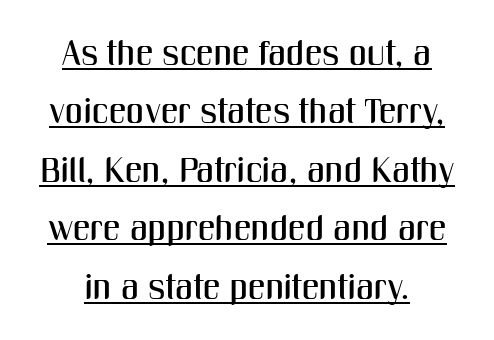
The image shows 35 px condensed sans-serif type, upright; set normal line spacing (1.67x), normal letter spacing, underlined; medium stroke contrast and a medium x-height.
